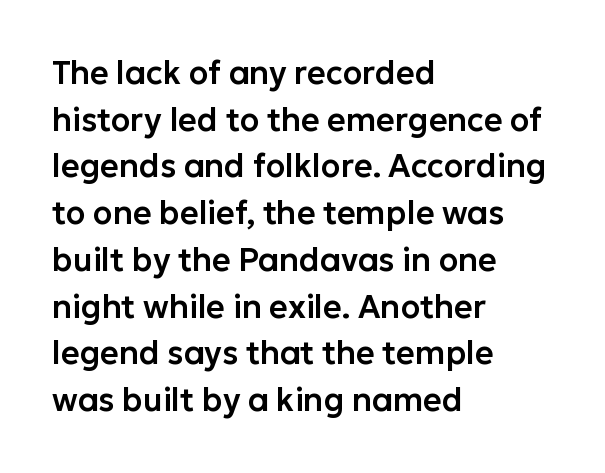
Whoever set this chose a conventional vertical rhythm. The rendering anchors every line to the left-hand side. A typesetter would label this face a sans. A typesetter would call this proportional, since set widths differ per character. You can tell it's not italic because the verticals are truly vertical. Plain, unruled lines of type.
